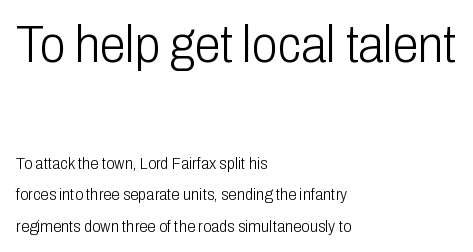
{"serif": "no", "italic": "no", "bold": "no", "weight": "light", "width": "condensed", "stroke_contrast": "low", "x_height": "medium", "monospaced": "no", "underline": "no", "align": "left", "line_spacing_ratio": 1.85, "letter_spacing": "normal", "letter_spacing_em": 0.0, "larger_block": "first", "size_ratio": 3.06, "glyph_px": 52}
